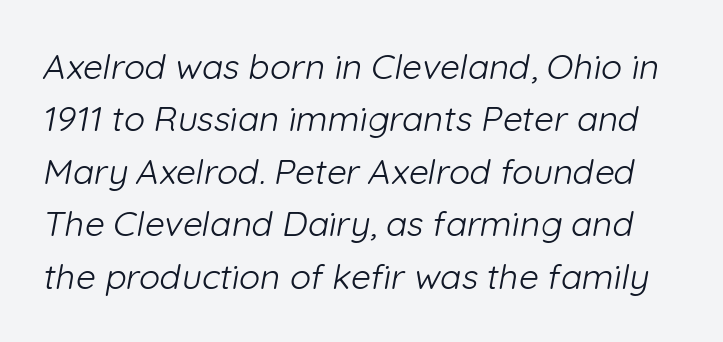
Q: Is the text bold? A: No.
Q: Is the typeface a serif or a sans-serif typeface? A: Sans-serif.
Q: Is the text underlined? A: No.
Q: Is the spacing between letters normal or unusually wide? A: Normal.
Q: Is the spacing between lines tight, normal or loose? A: Normal.
Q: Width (condensed, normal, or wide)? A: Normal.
Q: Stroke contrast? A: Low.
Q: x-height? A: Medium.
Q: Monospaced? A: No.
